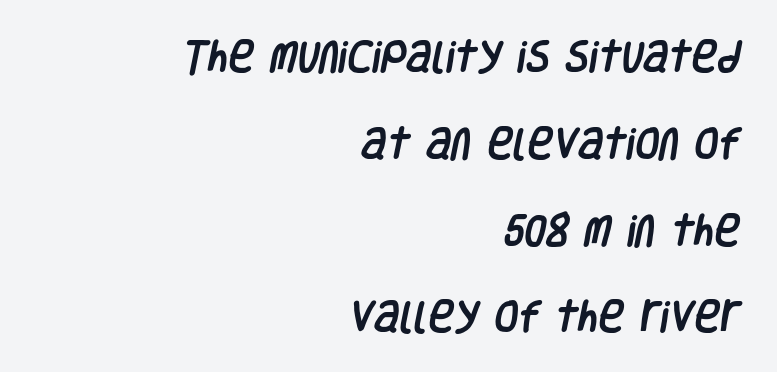
The image shows 35 px condensed sans-serif type; set right-aligned, loose line spacing (2.48x), normal letter spacing, not underlined; low stroke contrast and a large x-height.
